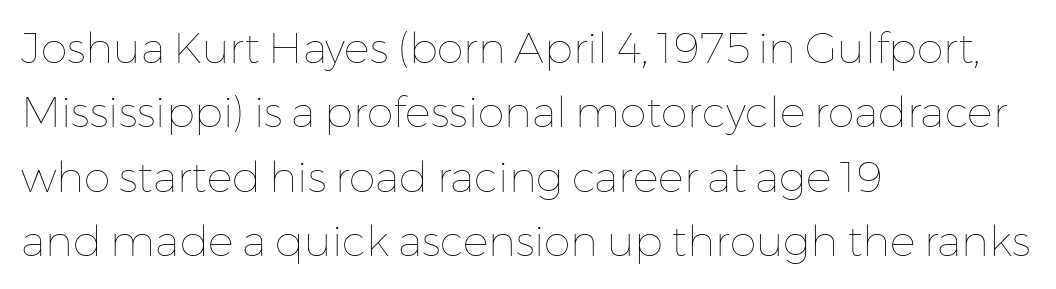
The image shows 43 px thin type, upright; set left-aligned, normal line spacing (1.5x), normal letter spacing, not underlined; low stroke contrast and a medium x-height.
